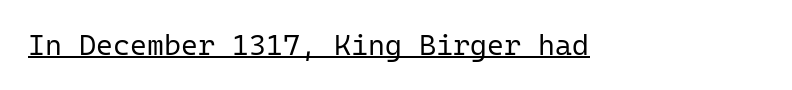
The image shows 29 px regular-weight sans-serif type, upright, monospaced; set normal letter spacing, underlined; low stroke contrast and a medium x-height.
